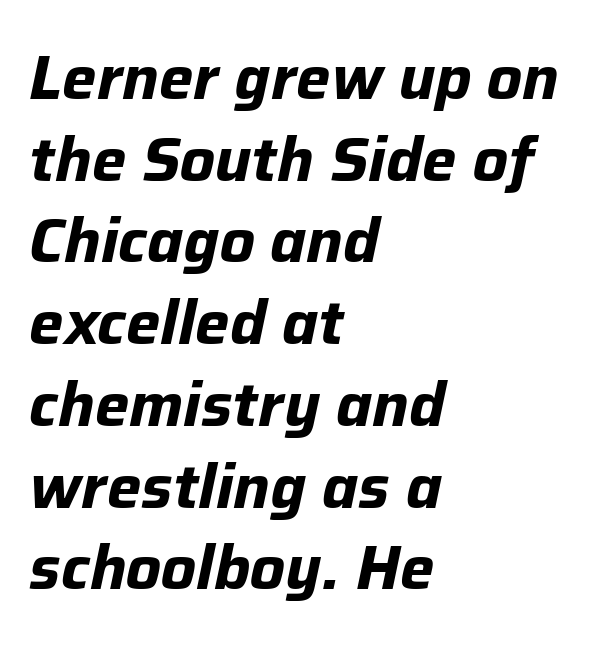
{"italic": "yes", "lean": "right", "slant_degrees": 12, "bold": "yes", "weight": "bold", "width": "normal", "stroke_contrast": "low", "x_height": "medium", "monospaced": "no", "underline": "no", "align": "left", "line_spacing": "normal", "line_spacing_ratio": 1.34, "letter_spacing": "normal", "letter_spacing_em": 0.0, "glyph_px": 61}
